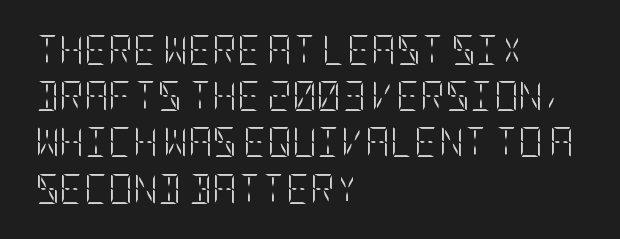
{"italic": "no", "bold": "no", "weight": "light", "width": "condensed", "stroke_contrast": "low", "x_height": "large", "underline": "no", "align": "left", "line_spacing": "normal", "line_spacing_ratio": 1.54, "letter_spacing": "normal", "letter_spacing_em": 0.0, "glyph_px": 30}
